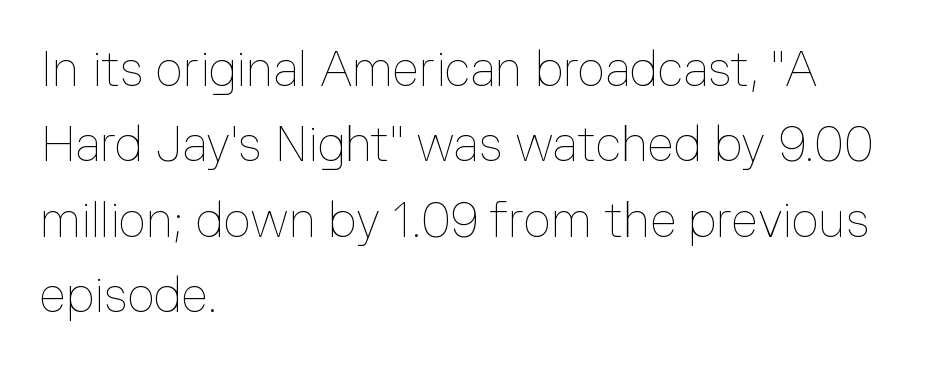
The image shows 48 px thin type, upright; set left-aligned, normal line spacing (1.57x), normal letter spacing, not underlined; low stroke contrast and a medium x-height.
